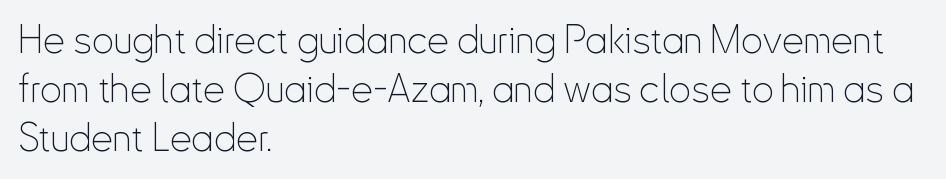
Q: Is the text bold? A: No.
Q: Is the text italic (slanted)? A: No, it is upright.
Q: Is the typeface a serif or a sans-serif typeface? A: Sans-serif.
Q: Is the text underlined? A: No.
Q: How is the paragraph aligned? A: Left-aligned.
Q: Is the spacing between letters normal or unusually wide? A: Normal.
Q: Is the spacing between lines tight, normal or loose? A: Normal.
Q: Width (condensed, normal, or wide)? A: Condensed.
Q: Stroke contrast? A: Low.
Q: x-height? A: Small.
Q: Monospaced? A: No.
